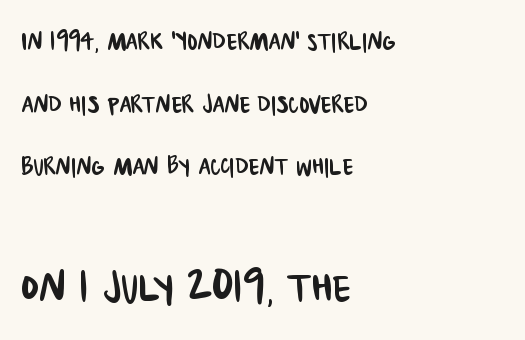
The image shows 54 px condensed sans-serif type; set left-aligned, loose line spacing (2.02x), normal letter spacing, not underlined; the second (bottom) block is 1.74x larger; low stroke contrast and a large x-height.
